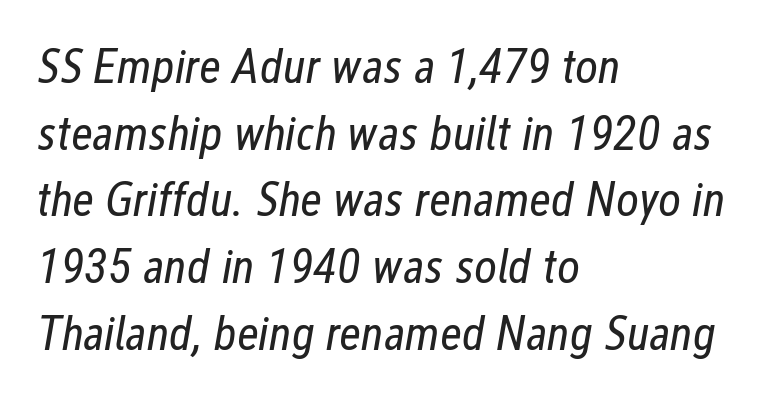
Q: Is the text bold? A: No.
Q: Is the text italic (slanted)? A: Yes, it leans right by about 12 degrees.
Q: Is the text underlined? A: No.
Q: How is the paragraph aligned? A: Left-aligned.
Q: Is the spacing between letters normal or unusually wide? A: Normal.
Q: Is the spacing between lines tight, normal or loose? A: Normal.
Q: Width (condensed, normal, or wide)? A: Condensed.
Q: Stroke contrast? A: Low.
Q: x-height? A: Medium.
Q: Monospaced? A: No.
